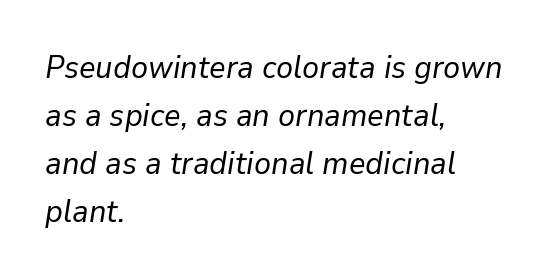
The image shows 32 px regular-weight type, italic (leaning right); set left-aligned, normal line spacing (1.5x), normal letter spacing, not underlined; low stroke contrast and a medium x-height.
